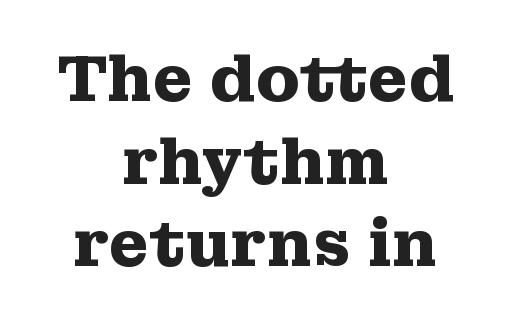
Q: Is the text bold? A: Yes.
Q: Is the text italic (slanted)? A: No, it is upright.
Q: Is the typeface a serif or a sans-serif typeface? A: Serif.
Q: Is the text underlined? A: No.
Q: How is the paragraph aligned? A: Centered.
Q: Is the spacing between letters normal or unusually wide? A: Normal.
Q: Is the spacing between lines tight, normal or loose? A: Normal.
Q: Width (condensed, normal, or wide)? A: Wide.
Q: Stroke contrast? A: Medium.
Q: x-height? A: Medium.
Q: Monospaced? A: No.
